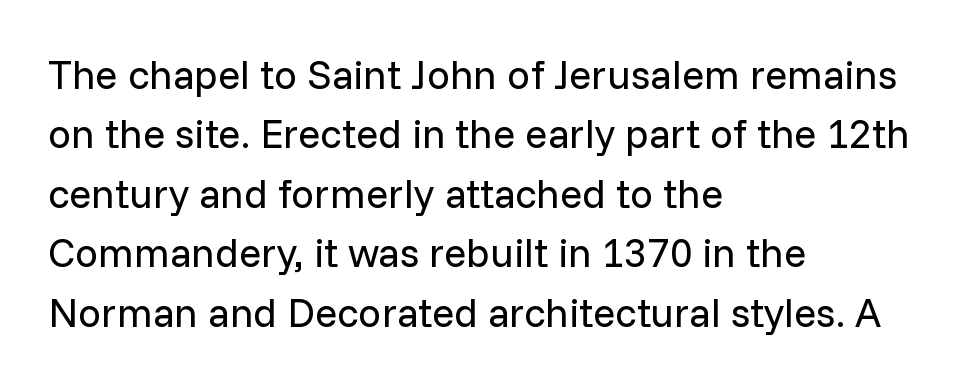
Q: Is the text bold? A: No.
Q: Is the text italic (slanted)? A: No, it is upright.
Q: Is the typeface a serif or a sans-serif typeface? A: Sans-serif.
Q: Is the text underlined? A: No.
Q: How is the paragraph aligned? A: Left-aligned.
Q: Is the spacing between letters normal or unusually wide? A: Normal.
Q: Is the spacing between lines tight, normal or loose? A: Normal.
Q: Width (condensed, normal, or wide)? A: Normal.
Q: Stroke contrast? A: Low.
Q: x-height? A: Medium.
Q: Monospaced? A: No.
